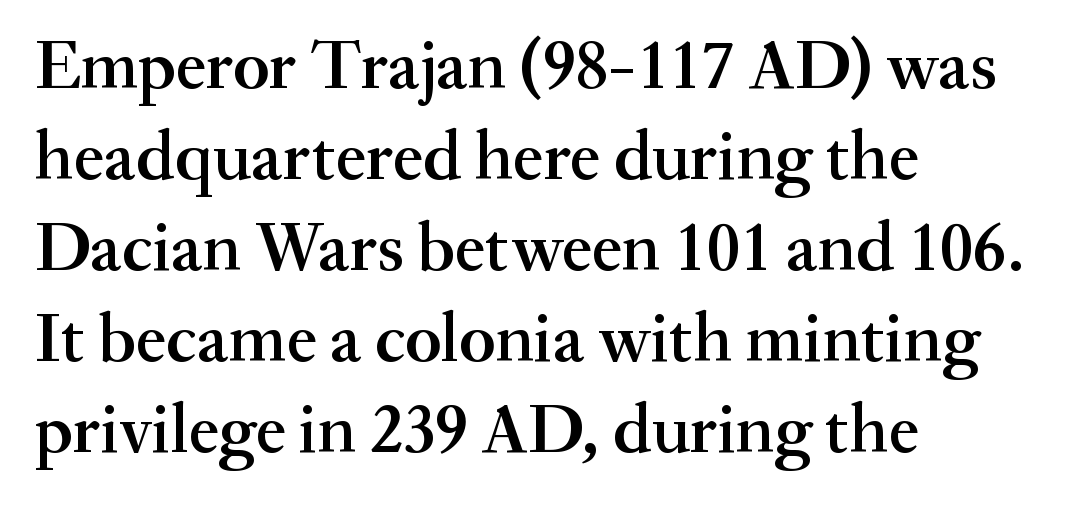
{"serif": "yes", "italic": "no", "bold": "semi", "weight": "semibold", "width": "normal", "stroke_contrast": "medium", "x_height": "small", "monospaced": "no", "underline": "no", "align": "left", "line_spacing": "normal", "line_spacing_ratio": 1.3, "letter_spacing": "normal", "letter_spacing_em": 0.0, "glyph_px": 70}
